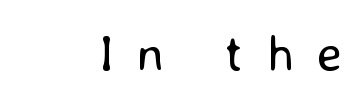
Q: Is the text bold? A: No.
Q: Is the text italic (slanted)? A: No, it is upright.
Q: Is the typeface a serif or a sans-serif typeface? A: Sans-serif.
Q: Is the text underlined? A: No.
Q: Is the spacing between letters normal or unusually wide? A: Unusually wide.
Q: Width (condensed, normal, or wide)? A: Normal.
Q: Stroke contrast? A: Low.
Q: x-height? A: Medium.
Q: Monospaced? A: No.
